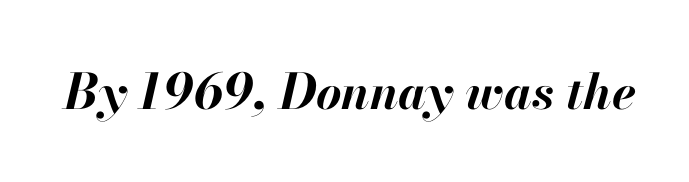
{"italic": "yes", "lean": "right", "slant_degrees": 13, "bold": "yes", "weight": "bold", "width": "normal", "stroke_contrast": "high", "x_height": "small", "monospaced": "no", "underline": "no", "letter_spacing": "normal", "letter_spacing_em": 0.0, "glyph_px": 49}
